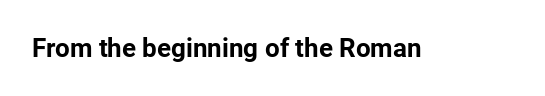
Q: Is the text bold? A: Yes.
Q: Is the text italic (slanted)? A: No, it is upright.
Q: Is the text underlined? A: No.
Q: Is the spacing between letters normal or unusually wide? A: Normal.
